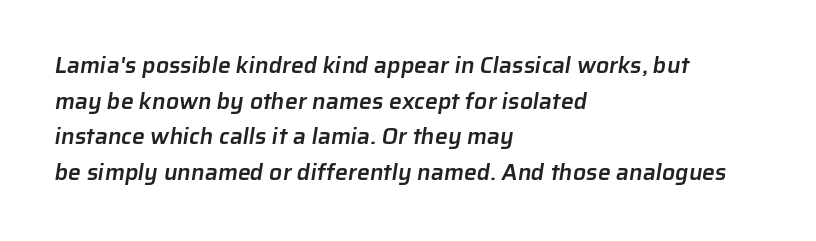
{"bold": "semi", "underline": "no", "align": "left", "line_spacing": "normal", "line_spacing_ratio": 1.55, "letter_spacing": "normal", "letter_spacing_em": 0.0, "glyph_px": 23}
